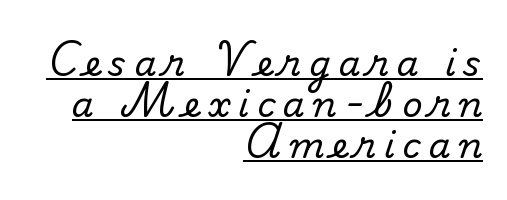
{"width": "normal", "stroke_contrast": "medium", "x_height": "small", "monospaced": "no", "underline": "yes", "align": "right", "line_spacing_ratio": 1.17, "letter_spacing": "wide", "letter_spacing_em": 0.23, "glyph_px": 35}
